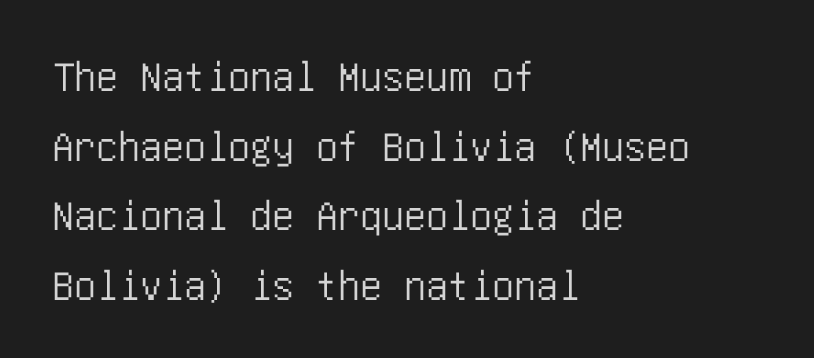
{"serif": "no", "italic": "no", "width": "condensed", "stroke_contrast": "low", "x_height": "large", "underline": "no", "align": "left", "line_spacing": "normal", "line_spacing_ratio": 1.58, "letter_spacing": "normal", "letter_spacing_em": 0.0, "glyph_px": 44}
